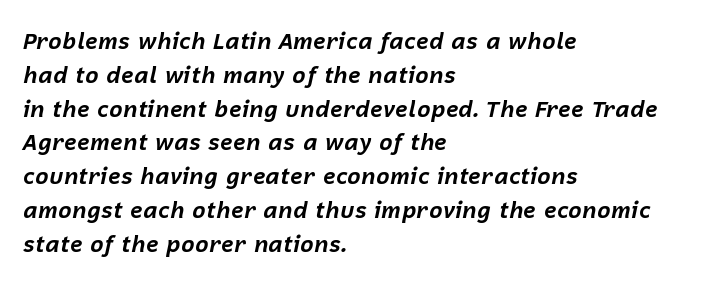
Q: Is the text bold? A: Yes.
Q: Is the text italic (slanted)? A: Yes, it leans right by about 12 degrees.
Q: Is the text underlined? A: No.
Q: How is the paragraph aligned? A: Left-aligned.
Q: Is the spacing between letters normal or unusually wide? A: Normal.
Q: Is the spacing between lines tight, normal or loose? A: Normal.
